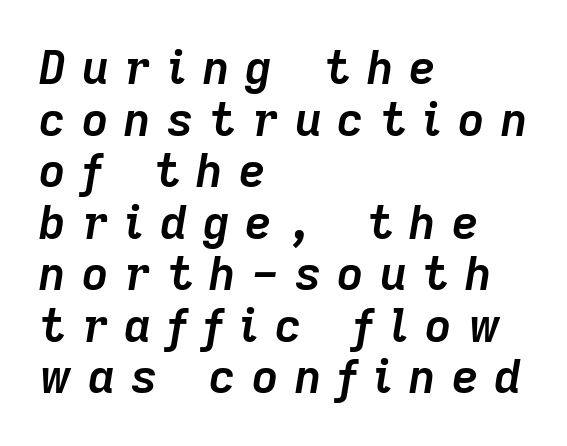
Q: Is the text bold? A: Yes.
Q: Is the text italic (slanted)? A: Yes, it leans right by about 9 degrees.
Q: Is the text underlined? A: No.
Q: How is the paragraph aligned? A: Left-aligned.
Q: Is the spacing between letters normal or unusually wide? A: Unusually wide.
Q: Is the spacing between lines tight, normal or loose? A: Tight.
Q: Width (condensed, normal, or wide)? A: Normal.
Q: Stroke contrast? A: Low.
Q: x-height? A: Medium.
Q: Monospaced? A: No.
